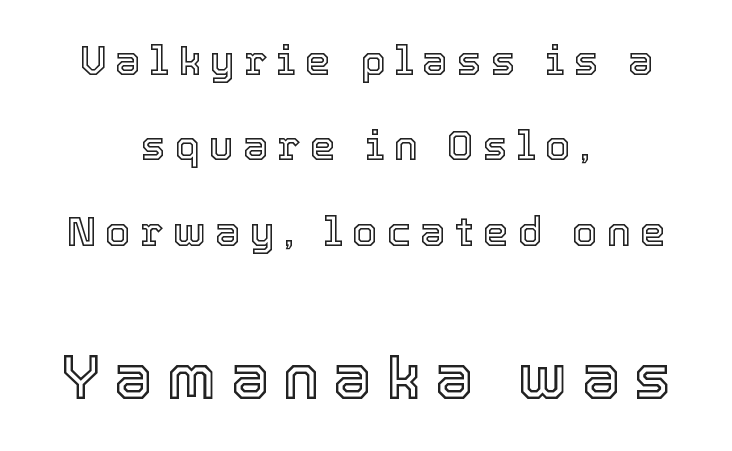
Q: Is the text italic (slanted)? A: No, it is upright.
Q: Is the text underlined? A: No.
Q: How is the paragraph aligned? A: Centered.
Q: Is the spacing between letters normal or unusually wide? A: Unusually wide.
Q: Is the spacing between lines tight, normal or loose? A: Loose.
Q: Which block of text is set in a larger size, the first (top) or the second (bottom)? A: The second (bottom) one.
Q: Width (condensed, normal, or wide)? A: Normal.
Q: x-height? A: Medium.
Q: Monospaced? A: No.
